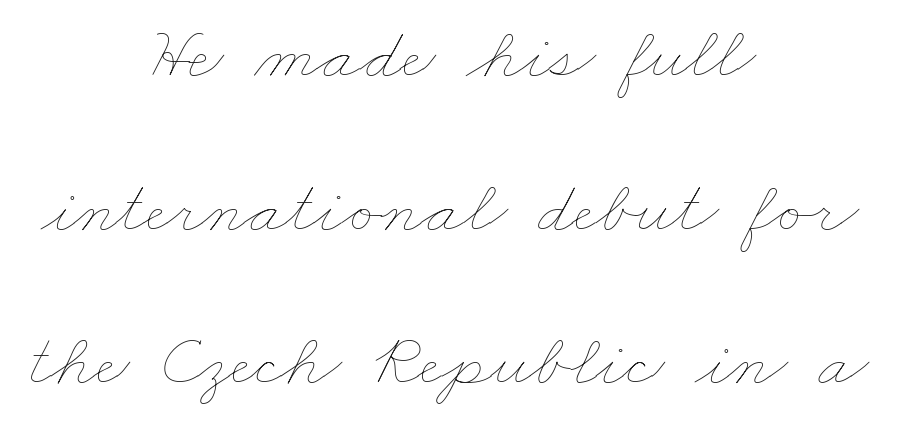
These lines keep a tight, regular rhythm from letter to letter. Quick note: interline space is abundant. One-word summary of the alignment: center. Proportional: the letters do not fall into vertical columns.
